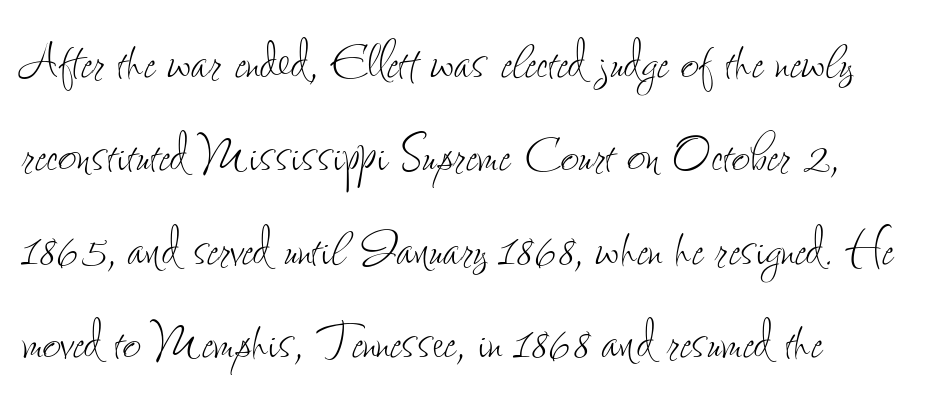
Line beginnings align vertically; line endings do not. This sample keeps an unexceptional amount of space between lines. Look at the tracking — it's just the regular setting, nothing added. Plain, unruled lines of type.
